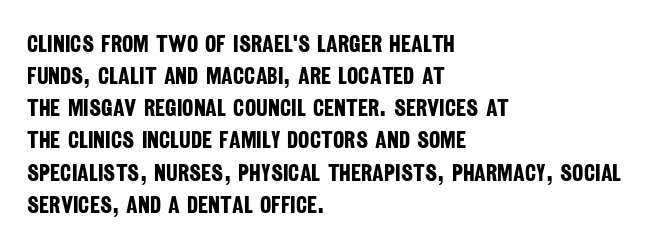
Each glyph is drawn with heavy, bold strokes. Compared with typical body copy, the letter spacing here is the same. Regarding leading, the lines here are spaced in the standard way. Where is the straight margin? On the left. Descenders hang freely into open space.
